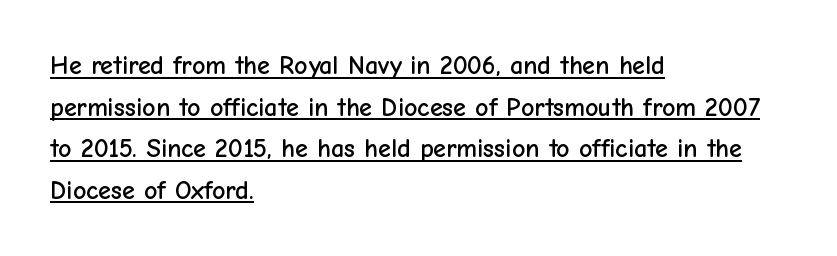
The image shows 26 px text type, upright; set left-aligned, normal line spacing (1.6x), normal letter spacing, underlined.
